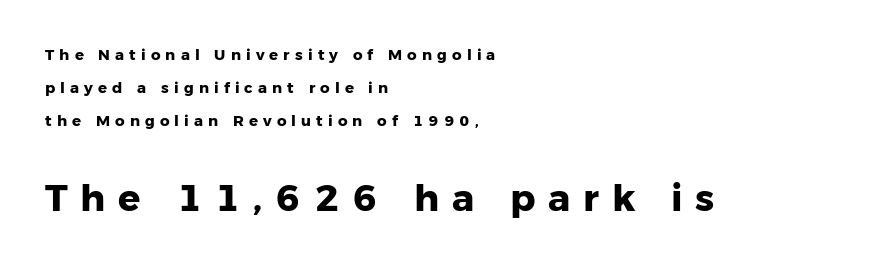
{"serif": "no", "italic": "no", "bold": "yes", "weight": "heavy", "width": "normal", "stroke_contrast": "low", "x_height": "medium", "monospaced": "no", "underline": "no", "align": "left", "line_spacing": "loose", "line_spacing_ratio": 2.21, "letter_spacing": "wide", "letter_spacing_em": 0.34, "larger_block": "second", "size_ratio": 2.47, "glyph_px": 37}
